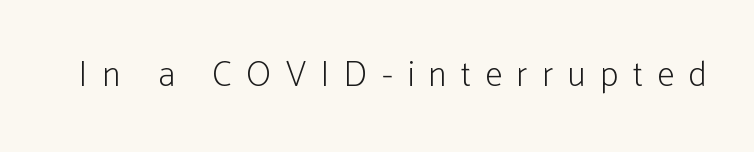
The image shows 35 px light, condensed sans-serif type, upright; set unusually wide letter spacing (+0.42 em), not underlined; low stroke contrast and a medium x-height.
